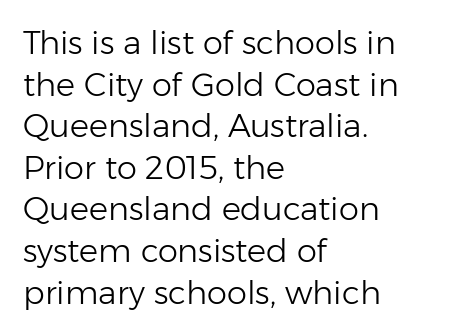
Q: Is the text bold? A: No.
Q: Is the text italic (slanted)? A: No, it is upright.
Q: Is the typeface a serif or a sans-serif typeface? A: Sans-serif.
Q: Is the text underlined? A: No.
Q: How is the paragraph aligned? A: Left-aligned.
Q: Is the spacing between letters normal or unusually wide? A: Normal.
Q: Is the spacing between lines tight, normal or loose? A: Normal.
Q: Width (condensed, normal, or wide)? A: Normal.
Q: Stroke contrast? A: Low.
Q: x-height? A: Medium.
Q: Monospaced? A: No.
